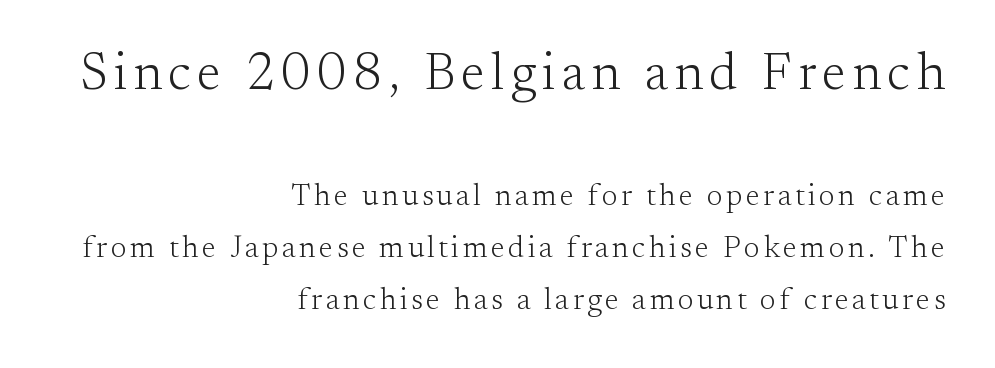
Q: Is the text bold? A: No.
Q: Is the text italic (slanted)? A: No, it is upright.
Q: Is the typeface a serif or a sans-serif typeface? A: Serif.
Q: Is the text underlined? A: No.
Q: How is the paragraph aligned? A: Right-aligned.
Q: Which block of text is set in a larger size, the first (top) or the second (bottom)? A: The first (top) one.
Q: Width (condensed, normal, or wide)? A: Normal.
Q: Stroke contrast? A: Medium.
Q: x-height? A: Small.
Q: Monospaced? A: No.
